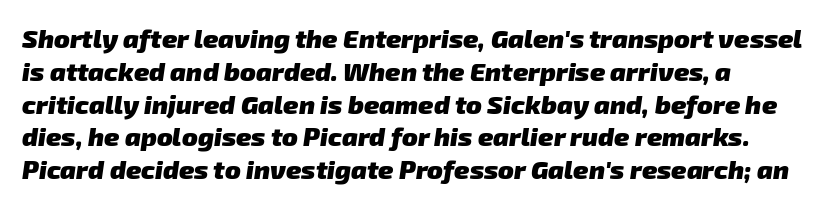
Regarding leading, the lines here are spaced in the standard way. The letterforms sit shoulder to shoulder at normal distance. Plenty of ink on the page — the face is bold. The ragged edge is on the right, which tells us the setting is flush left. The baseline area is clear.
